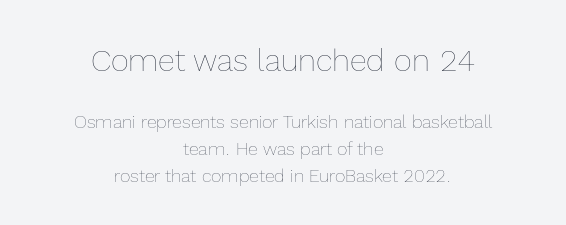
On a weight scale, this lands at 450 or below. You could not count columns in this text — the font is proportionally spaced. Plain, unruled lines of type. The passage shown begins with its larger block and ends with its smaller one. Does the copy run flush right? No — it is centered line by line. This sample uses plain, unmodified letter spacing.
